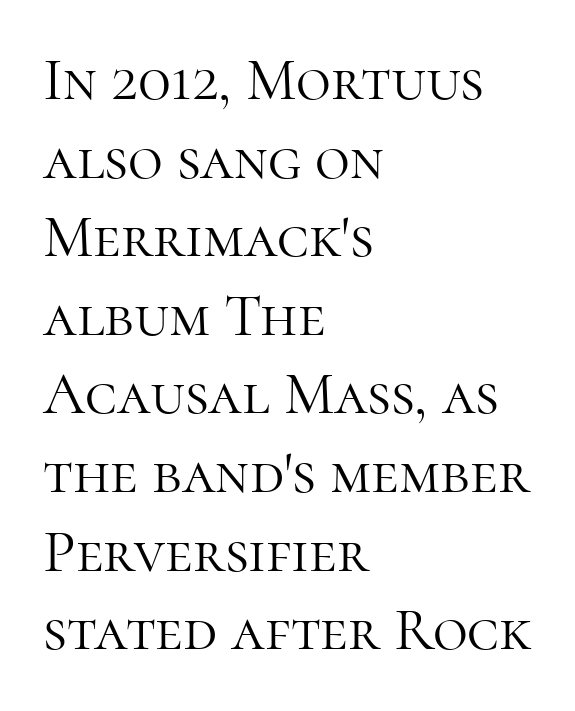
Each letter keeps its own natural width here, so spacing adapts to shape. No extra tracking has been applied to these lines. The font's upright variant was chosen for this text. The block of text has a typical density, with ordinary space between rows. The characters are drawn with everyday or finer stroke widths.
